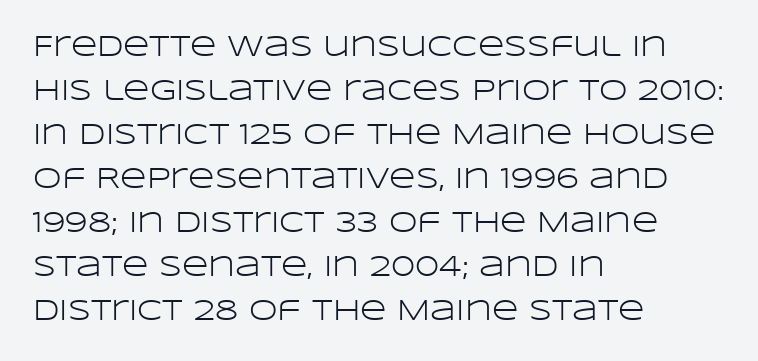
{"serif": "no", "italic": "no", "bold": "no", "weight": "light", "width": "wide", "stroke_contrast": "low", "x_height": "large", "monospaced": "no", "underline": "no", "align": "left", "line_spacing": "normal", "line_spacing_ratio": 1.52, "letter_spacing": "normal", "letter_spacing_em": 0.0, "glyph_px": 29}
